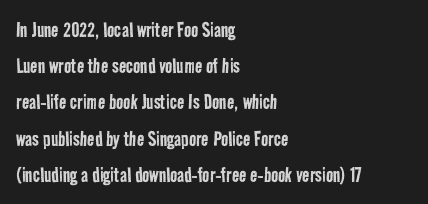
The foot of each line stays bare and open. Between one letter and the next there's only the usual sliver of space. The paragraph shown leans on its left margin. Whoever set this chose a conventional vertical rhythm. The strokes are not fattened; the text isn't bold.
